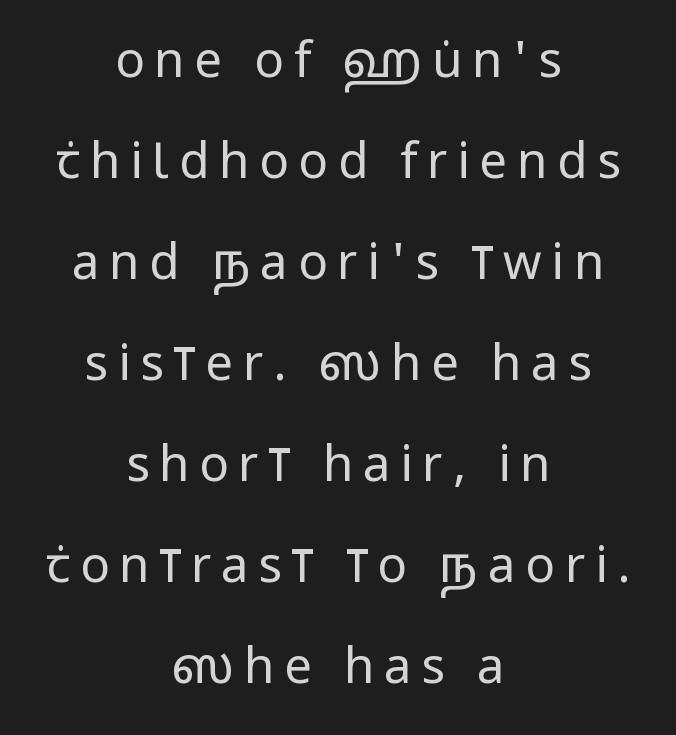
Q: Is the text bold? A: No.
Q: Is the text italic (slanted)? A: No, it is upright.
Q: Is the typeface a serif or a sans-serif typeface? A: Sans-serif.
Q: Is the text underlined? A: No.
Q: How is the paragraph aligned? A: Centered.
Q: Is the spacing between letters normal or unusually wide? A: Unusually wide.
Q: Is the spacing between lines tight, normal or loose? A: Loose.
Q: Width (condensed, normal, or wide)? A: Condensed.
Q: Stroke contrast? A: Low.
Q: x-height? A: Large.
Q: Monospaced? A: No.
